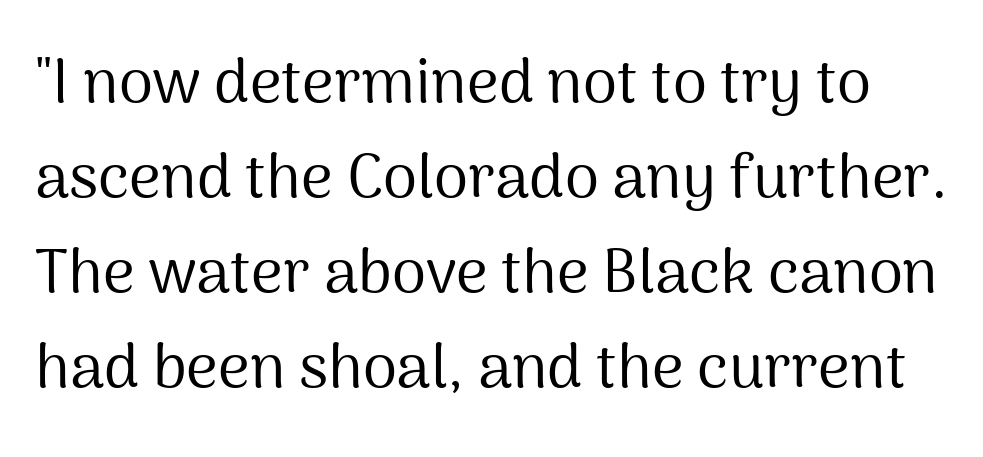
Q: Is the text bold? A: No.
Q: Is the text italic (slanted)? A: No, it is upright.
Q: Is the typeface a serif or a sans-serif typeface? A: Sans-serif.
Q: Is the text underlined? A: No.
Q: Is the spacing between letters normal or unusually wide? A: Normal.
Q: Is the spacing between lines tight, normal or loose? A: Normal.
Q: Width (condensed, normal, or wide)? A: Normal.
Q: Stroke contrast? A: Medium.
Q: x-height? A: Medium.
Q: Monospaced? A: No.
